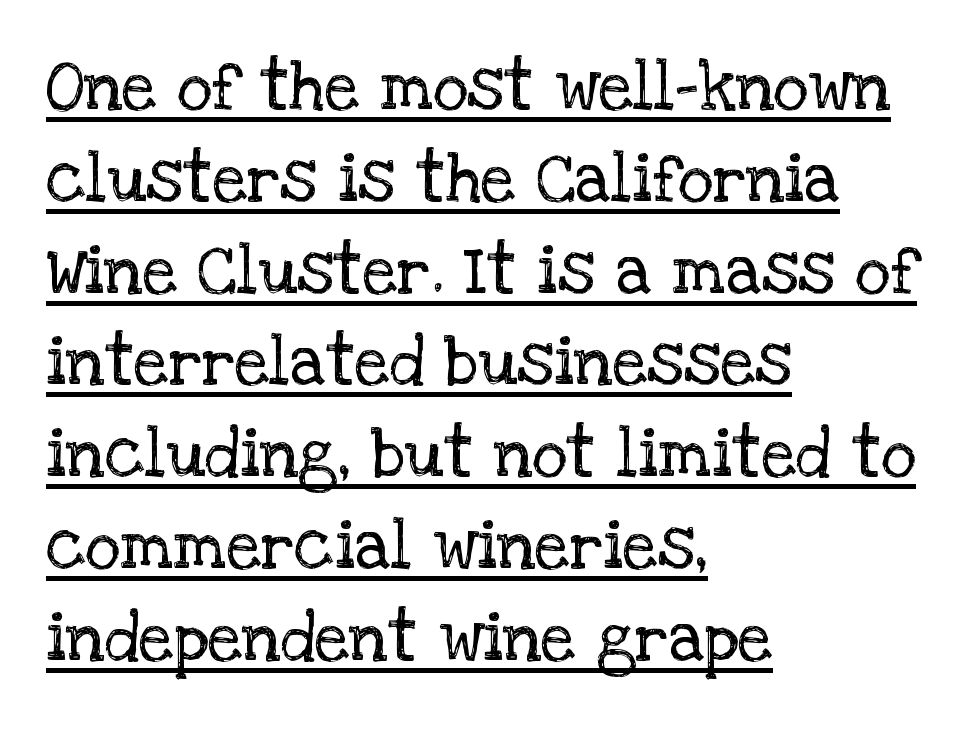
Q: Is the text bold? A: No.
Q: Is the text italic (slanted)? A: No, it is upright.
Q: Is the typeface a serif or a sans-serif typeface? A: Serif.
Q: Is the text underlined? A: Yes.
Q: How is the paragraph aligned? A: Left-aligned.
Q: Is the spacing between letters normal or unusually wide? A: Normal.
Q: Is the spacing between lines tight, normal or loose? A: Normal.
Q: Width (condensed, normal, or wide)? A: Normal.
Q: Stroke contrast? A: Low.
Q: x-height? A: Large.
Q: Monospaced? A: No.
